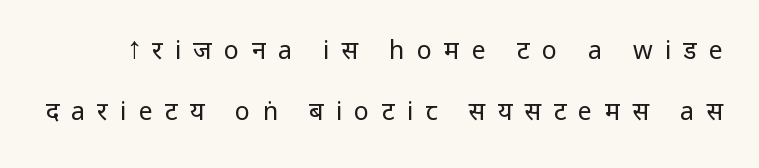
The characters are drawn with everyday or finer stroke widths. Someone cranked the tracking dial way up on this one. Posture: upright roman. Descenders are the only things crossing below the line. The passage shown stacks its lines with a broad gap.
